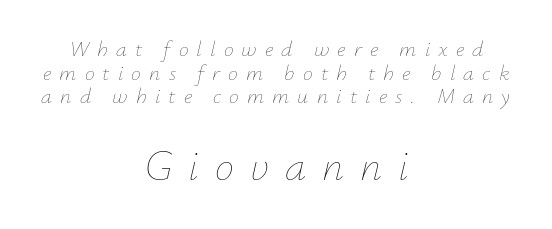
The image shows 43 px thin type, italic (leaning right); set centered, tight line spacing (1.07x), unusually wide letter spacing (+0.37 em), not underlined; the second (bottom) block is 1.95x larger; low stroke contrast and a small x-height.
